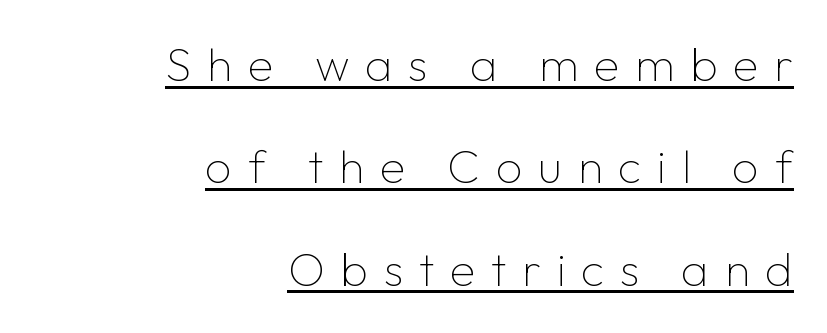
Varying glyph widths throughout — classic text-font behaviour. Each line ends at the same right margin while the left side varies. Glance below the letters and you will spot a drawn line. Stems here are at most as thick as an everyday book face.
